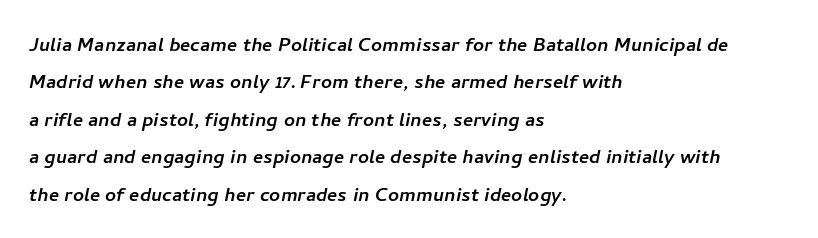
{"underline": "no", "align": "left", "line_spacing": "normal", "line_spacing_ratio": 1.56, "letter_spacing": "normal", "letter_spacing_em": 0.0, "glyph_px": 24}
